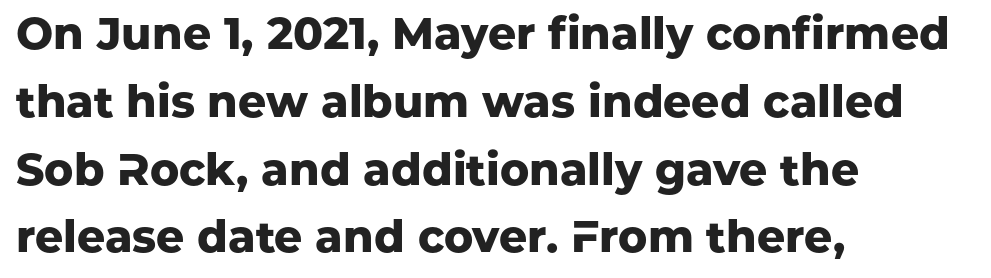
The image shows 44 px heavy sans-serif type, upright; set left-aligned, normal line spacing (1.54x), normal letter spacing, not underlined; low stroke contrast and a medium x-height.
